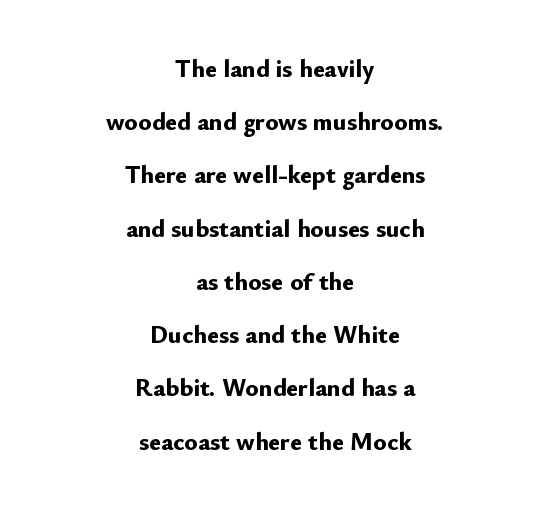
{"italic": "no", "bold": "yes", "underline": "no", "align": "center", "line_spacing": "loose", "line_spacing_ratio": 2.13, "letter_spacing": "normal", "letter_spacing_em": 0.0, "glyph_px": 25}
